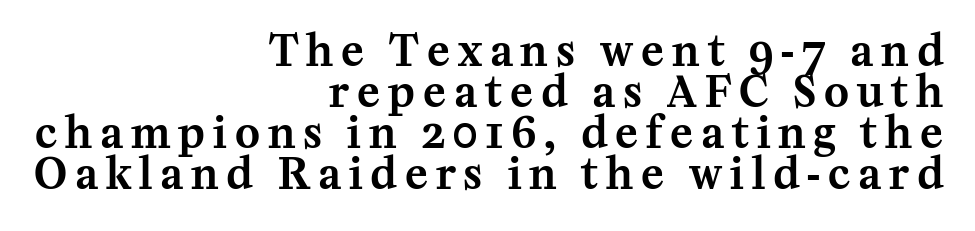
{"serif": "yes", "italic": "no", "width": "normal", "stroke_contrast": "medium", "x_height": "medium", "monospaced": "no", "underline": "no", "align": "right", "line_spacing": "tight", "line_spacing_ratio": 0.98, "glyph_px": 42}
